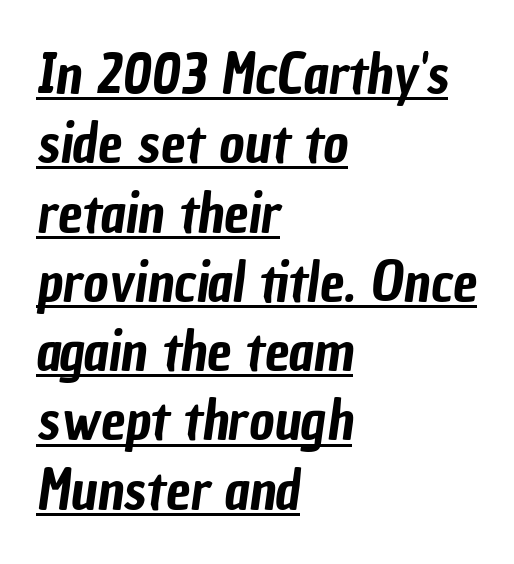
{"serif": "no", "width": "condensed", "stroke_contrast": "low", "x_height": "medium", "monospaced": "no", "underline": "yes", "align": "left", "line_spacing": "normal", "line_spacing_ratio": 1.26, "letter_spacing": "normal", "letter_spacing_em": 0.0, "glyph_px": 55}
